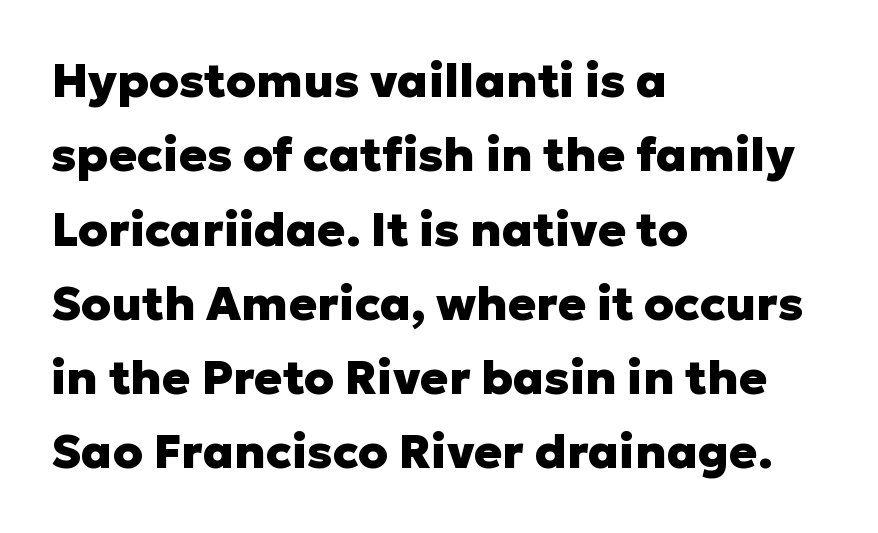
The image shows 47 px heavy sans-serif type, upright; set left-aligned, normal line spacing (1.58x), normal letter spacing, not underlined; low stroke contrast and a medium x-height.
